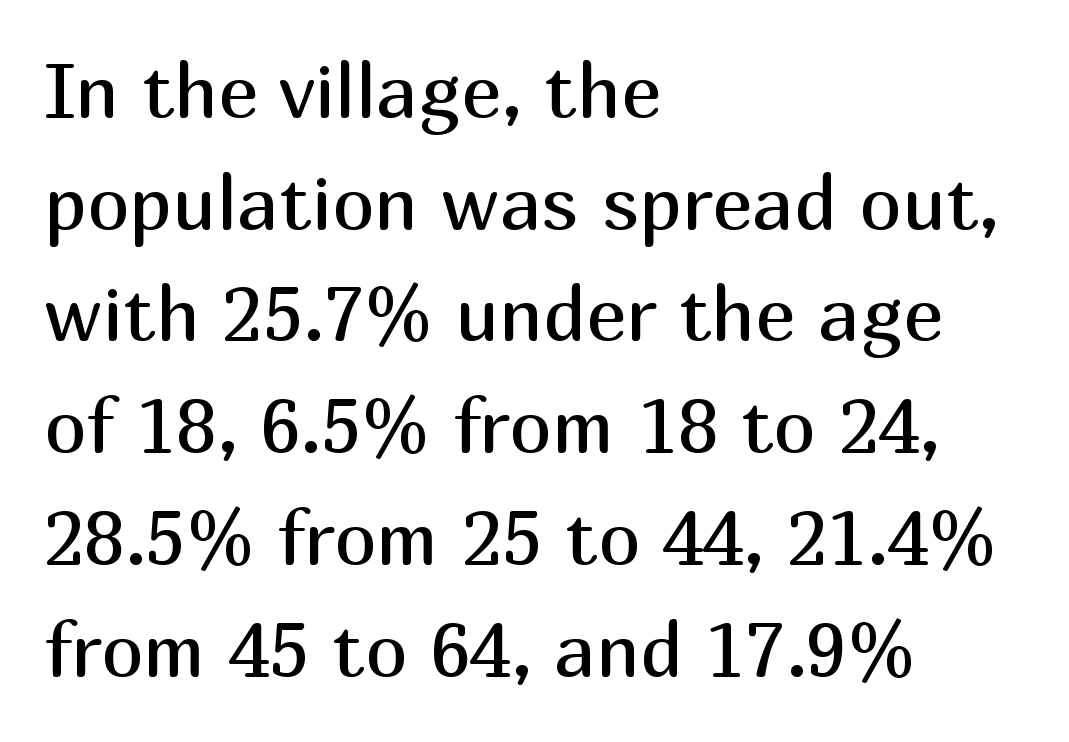
Letterform terminals end flat and unadorned throughout the passage. Students, observe: this is what conventionally led text looks like. The strokes carry an ordinary text weight at most. One-word summary of the alignment: left.
